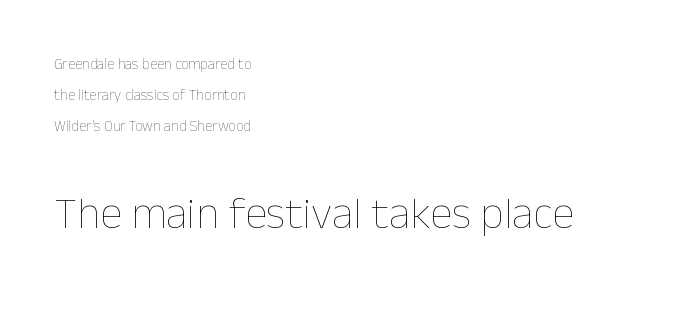
{"italic": "no", "bold": "no", "weight": "thin", "width": "normal", "stroke_contrast": "low", "x_height": "medium", "monospaced": "no", "underline": "no", "align": "left", "line_spacing": "loose", "line_spacing_ratio": 2.06, "letter_spacing": "normal", "letter_spacing_em": 0.0, "larger_block": "second", "size_ratio": 3.0, "glyph_px": 45}
